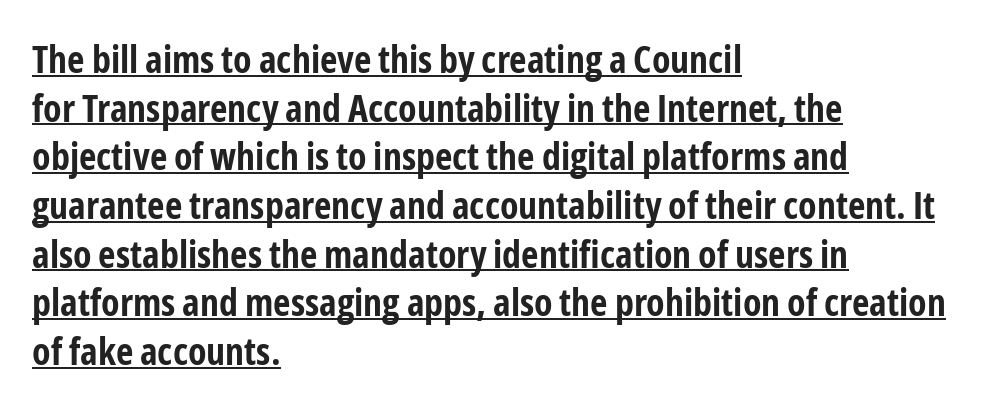
The image shows 38 px bold, condensed sans-serif type, upright; set left-aligned, normal line spacing (1.28x), normal letter spacing, underlined; low stroke contrast and a medium x-height.
